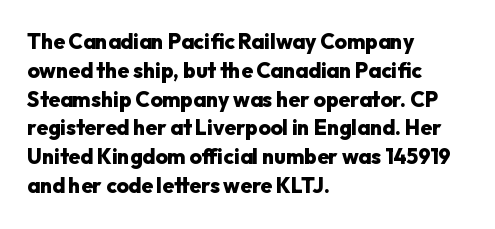
Q: Is the text bold? A: Yes.
Q: Is the text italic (slanted)? A: No, it is upright.
Q: Is the text underlined? A: No.
Q: How is the paragraph aligned? A: Left-aligned.
Q: Is the spacing between letters normal or unusually wide? A: Normal.
Q: Is the spacing between lines tight, normal or loose? A: Normal.
